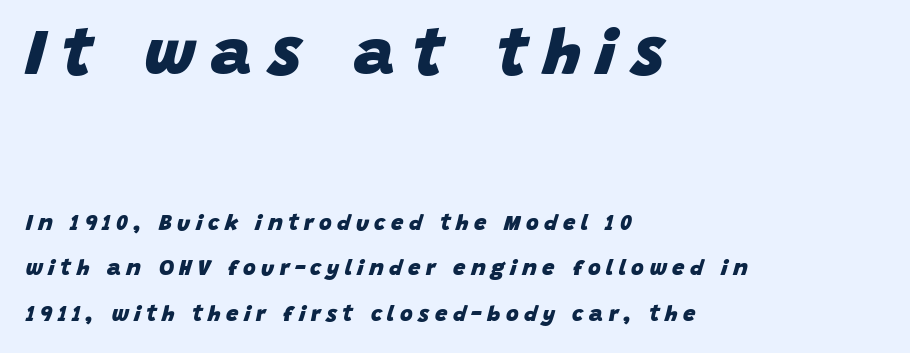
Line spacing here is loose. The words here are not underlined. Character widths vary here, with narrow letters taking less room than wide ones. Scale decreases going downward across the two blocks. The face used here is rendered with a markedly widened letterfit.
